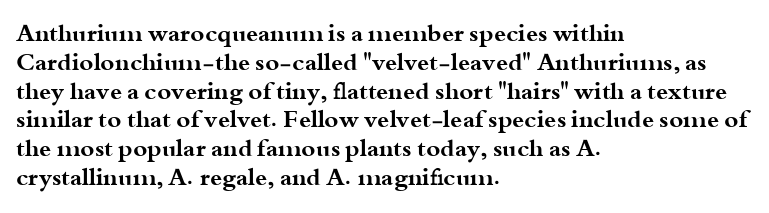
{"italic": "no", "bold": "yes", "underline": "no", "align": "left", "line_spacing_ratio": 1.2, "letter_spacing": "normal", "letter_spacing_em": 0.0, "glyph_px": 24}
